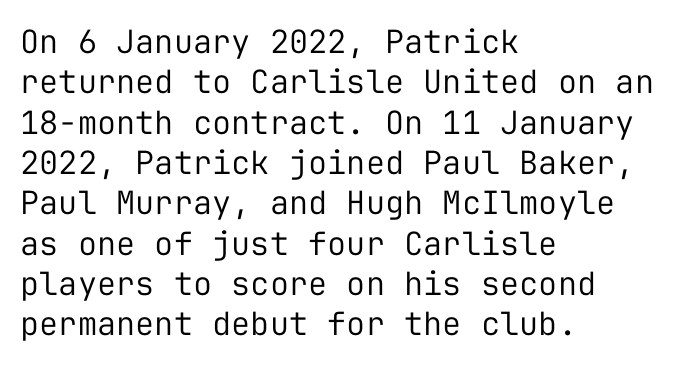
Looks like terminal output: every glyph gets an equal slot. The passage shown is typeset with a sans-serif family. The letterforms sit at book weight or below. The passage is arranged the way most books set body copy — flush left. If you drew a line through each stem, it would be perfectly vertical.
